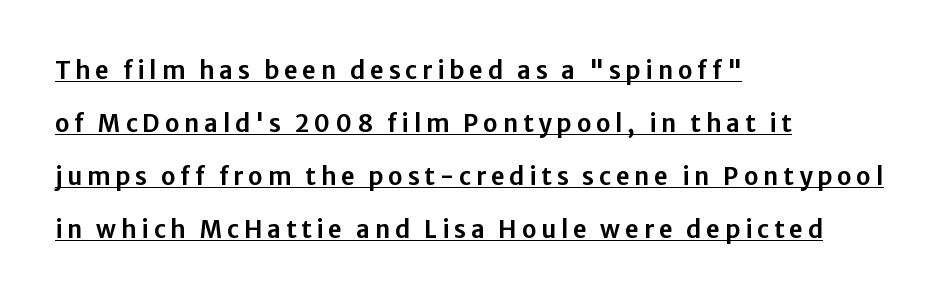
Does the leading feel generous? Absolutely, it's lavish. The tracking jumps out immediately: characters are airy and widely separated. Unlike italic type, these characters show no tilt at all. These lines are set flush left with a ragged right edge. Each line of the rendering has a horizontal stroke beneath the glyphs.
